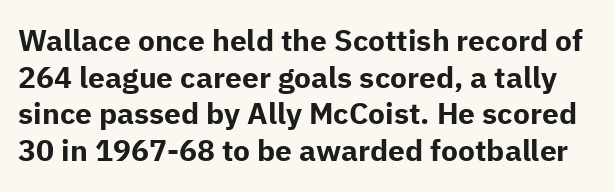
{"serif": "no", "italic": "no", "bold": "yes", "weight": "bold", "width": "normal", "stroke_contrast": "low", "x_height": "medium", "monospaced": "no", "underline": "no", "line_spacing_ratio": 1.22, "letter_spacing": "normal", "letter_spacing_em": 0.0, "glyph_px": 30}
